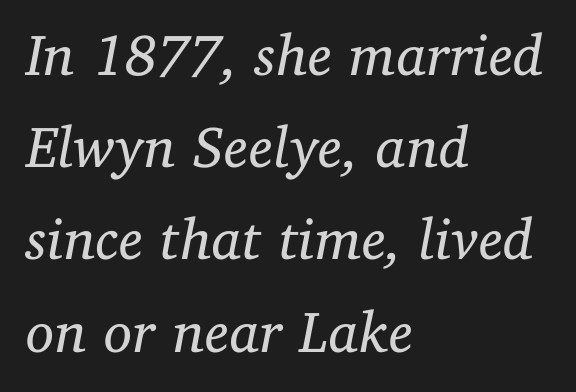
Q: Is the text bold? A: No.
Q: Is the text italic (slanted)? A: Yes, it leans right by about 11 degrees.
Q: Is the typeface a serif or a sans-serif typeface? A: Serif.
Q: Is the text underlined? A: No.
Q: How is the paragraph aligned? A: Left-aligned.
Q: Is the spacing between letters normal or unusually wide? A: Normal.
Q: Is the spacing between lines tight, normal or loose? A: Normal.
Q: Width (condensed, normal, or wide)? A: Normal.
Q: Stroke contrast? A: Low.
Q: x-height? A: Medium.
Q: Monospaced? A: No.
